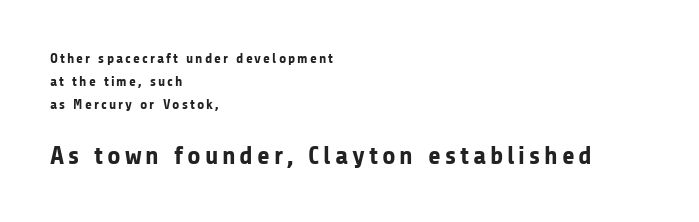
Q: Is the text bold? A: Yes.
Q: Is the text italic (slanted)? A: No, it is upright.
Q: Is the text underlined? A: No.
Q: How is the paragraph aligned? A: Left-aligned.
Q: Is the spacing between lines tight, normal or loose? A: Normal.
Q: Which block of text is set in a larger size, the first (top) or the second (bottom)? A: The second (bottom) one.
